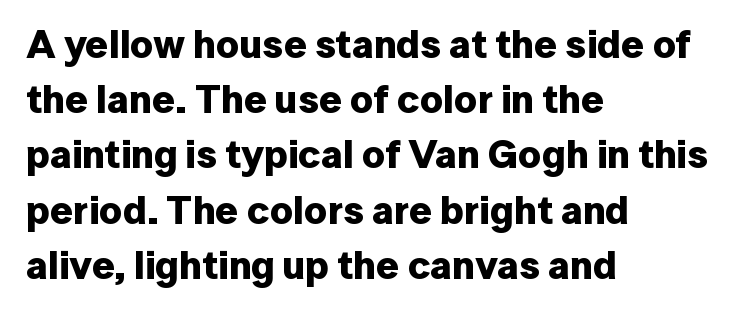
The image shows 40 px bold sans-serif type, upright; set left-aligned, normal line spacing (1.38x), normal letter spacing, not underlined; low stroke contrast and a medium x-height.
